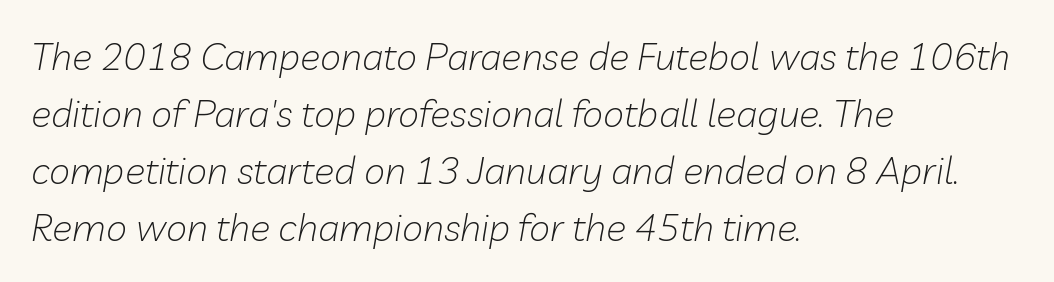
The image shows 38 px light type, italic (leaning right); set left-aligned, normal line spacing (1.5x), normal letter spacing, not underlined; low stroke contrast and a medium x-height.
